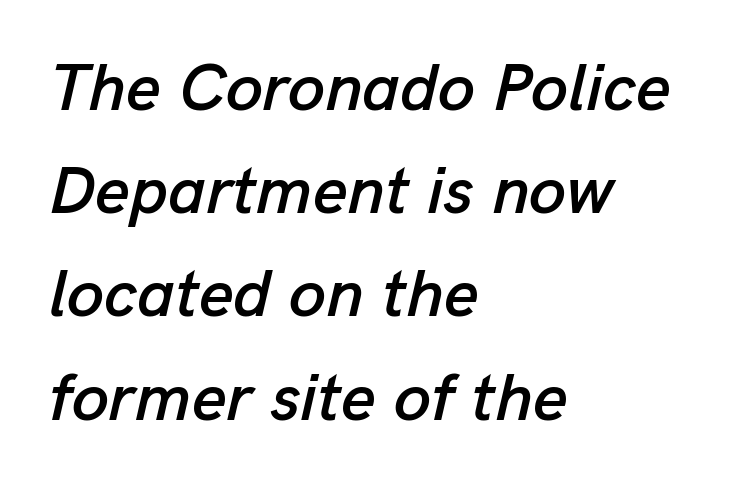
{"italic": "yes", "lean": "right", "slant_degrees": 13, "width": "normal", "stroke_contrast": "low", "x_height": "medium", "monospaced": "no", "underline": "no", "align": "left", "line_spacing": "normal", "line_spacing_ratio": 1.54, "letter_spacing": "normal", "letter_spacing_em": 0.0, "glyph_px": 67}
